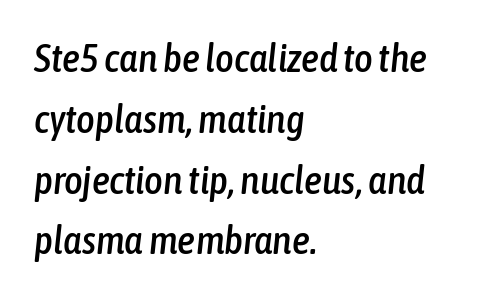
This sample has the flowing, uneven cadence of proportional lettering. Nobody touched the tracking dial on this one. In terms of posture, this sample is oblique. Clear beneath every line of the passage. Is the block centered? No — it sits flush against the left margin. The line-height multiplier appears to be the usual default.
